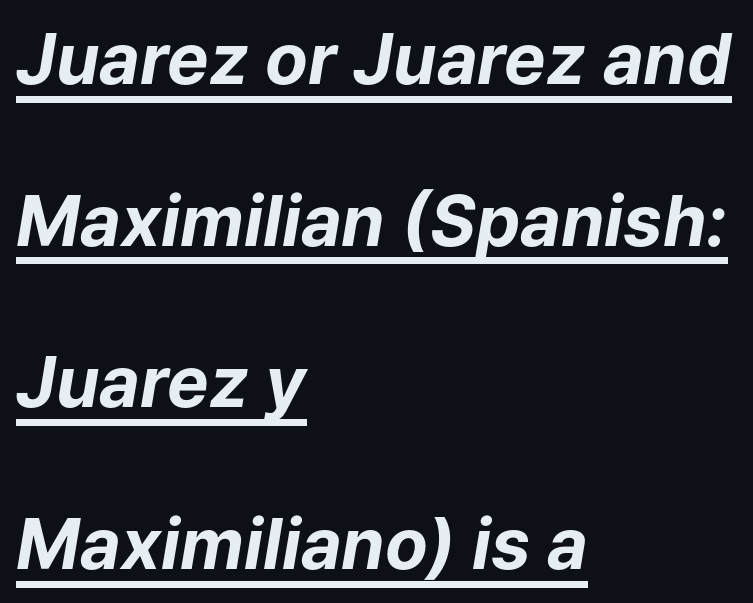
{"italic": "yes", "lean": "right", "slant_degrees": 9, "bold": "yes", "weight": "bold", "width": "normal", "stroke_contrast": "low", "x_height": "medium", "monospaced": "no", "underline": "yes", "align": "left", "line_spacing": "loose", "line_spacing_ratio": 2.31, "letter_spacing": "normal", "letter_spacing_em": 0.0, "glyph_px": 70}
